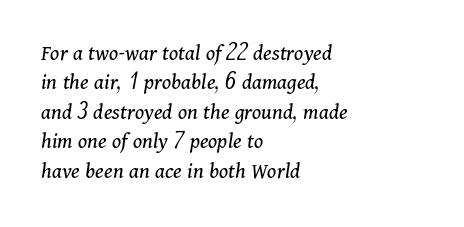
Q: Is the text bold? A: No.
Q: Is the text italic (slanted)? A: Yes, it leans right by about 11 degrees.
Q: Is the text underlined? A: No.
Q: How is the paragraph aligned? A: Left-aligned.
Q: Is the spacing between letters normal or unusually wide? A: Normal.
Q: Is the spacing between lines tight, normal or loose? A: Normal.
